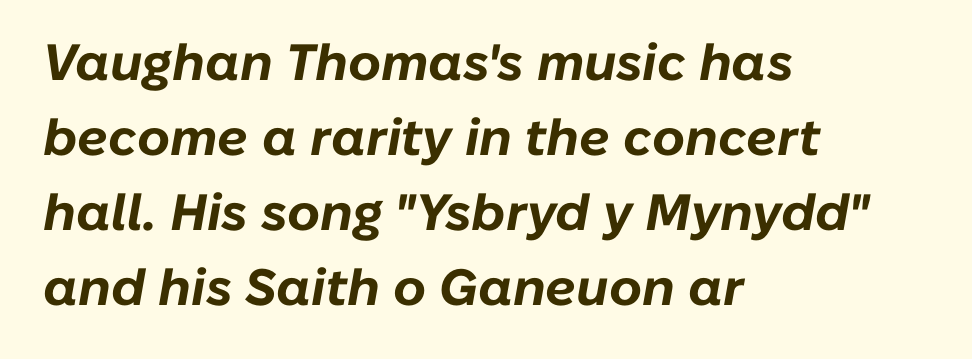
The image shows 51 px bold type, italic (leaning right); set left-aligned, normal line spacing (1.47x), normal letter spacing, not underlined; low stroke contrast and a medium x-height.
